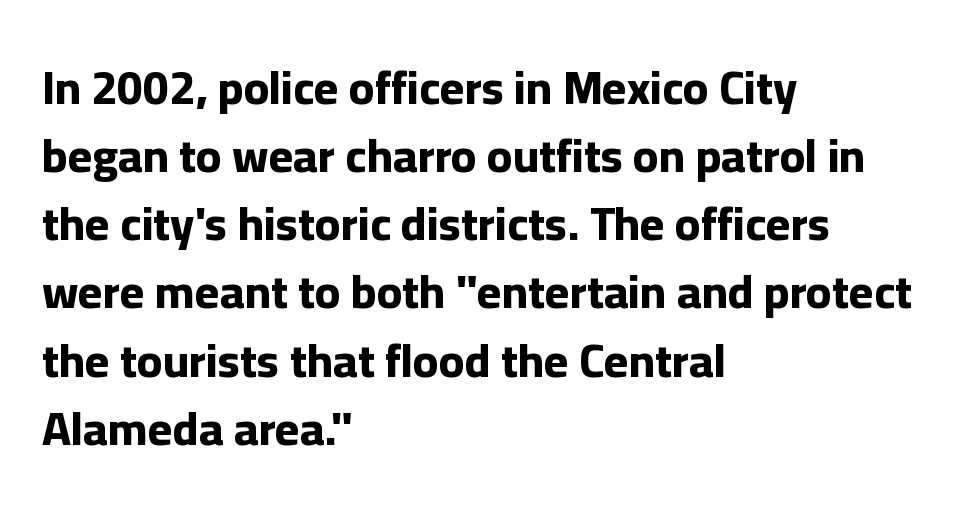
{"serif": "no", "italic": "no", "bold": "yes", "weight": "bold", "width": "normal", "stroke_contrast": "low", "x_height": "medium", "monospaced": "no", "underline": "no", "align": "left", "line_spacing": "normal", "line_spacing_ratio": 1.45, "letter_spacing": "normal", "letter_spacing_em": 0.0, "glyph_px": 47}
